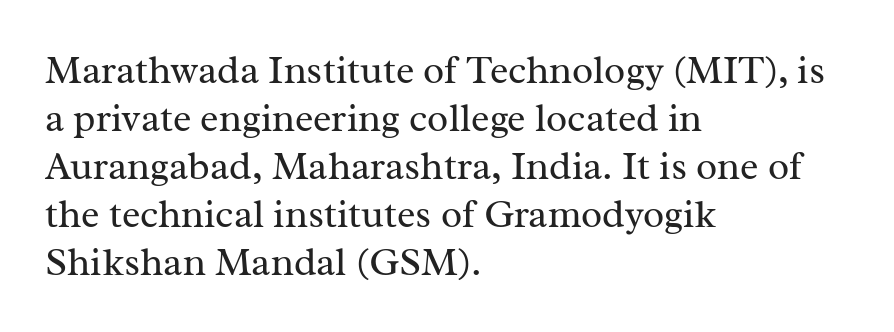
Any mark beneath the type? The region is blank. The lettering holds an erect, upright posture throughout. The face used here is proportionally spaced, like ordinary book or web type. Serifs: yes, visible at the terminals of the letterforms. Line starts are locked; line ends wander.
